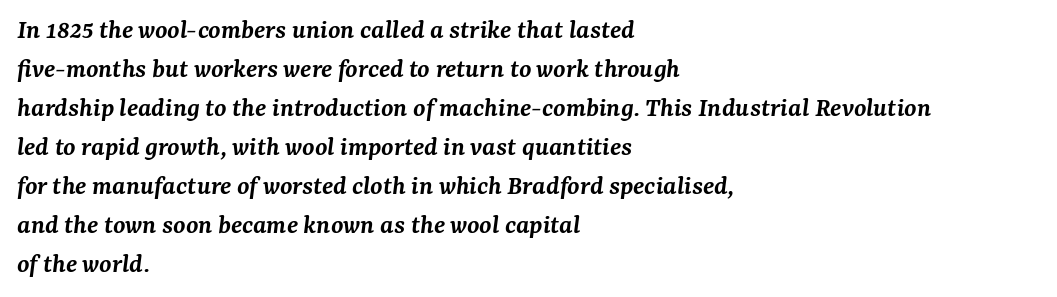
{"serif": "yes", "italic": "yes", "lean": "right", "slant_degrees": 7, "bold": "semi", "weight": "semibold", "width": "normal", "stroke_contrast": "medium", "x_height": "medium", "monospaced": "no", "underline": "no", "align": "left", "line_spacing": "normal", "line_spacing_ratio": 1.39, "letter_spacing": "normal", "letter_spacing_em": 0.0, "glyph_px": 28}
